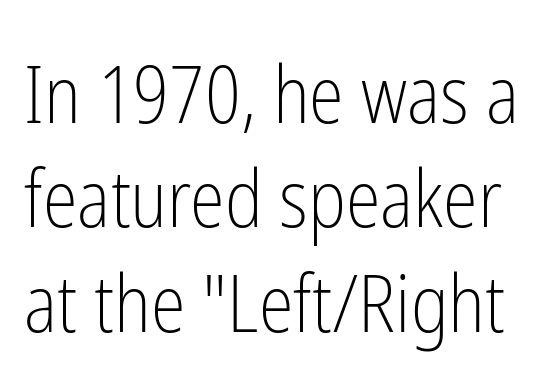
Q: Is the text bold? A: No.
Q: Is the text italic (slanted)? A: No, it is upright.
Q: Is the typeface a serif or a sans-serif typeface? A: Sans-serif.
Q: Is the text underlined? A: No.
Q: Is the spacing between letters normal or unusually wide? A: Normal.
Q: Is the spacing between lines tight, normal or loose? A: Normal.
Q: Width (condensed, normal, or wide)? A: Condensed.
Q: Stroke contrast? A: Low.
Q: x-height? A: Medium.
Q: Monospaced? A: No.
